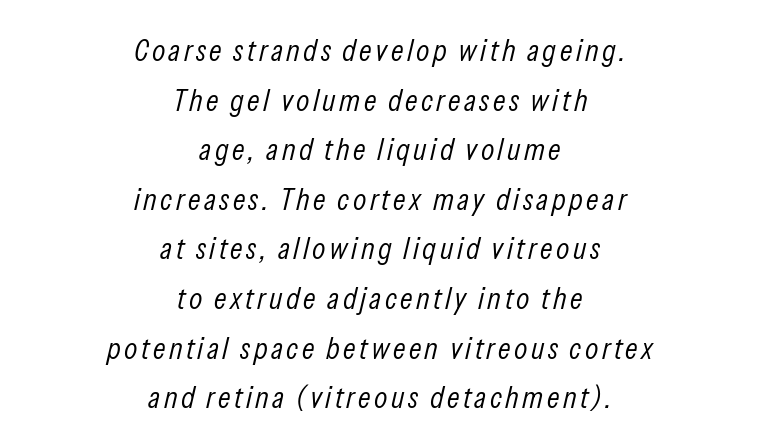
Q: Is the text bold? A: No.
Q: Is the text italic (slanted)? A: Yes, it leans right by about 13 degrees.
Q: Is the text underlined? A: No.
Q: How is the paragraph aligned? A: Centered.
Q: Is the spacing between lines tight, normal or loose? A: Normal.
Q: Width (condensed, normal, or wide)? A: Condensed.
Q: Stroke contrast? A: Low.
Q: x-height? A: Medium.
Q: Monospaced? A: No.
